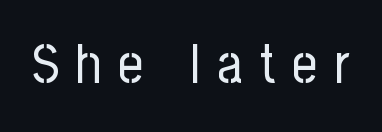
{"serif": "no", "italic": "no", "bold": "no", "weight": "regular", "width": "condensed", "stroke_contrast": "low", "x_height": "medium", "monospaced": "no", "underline": "no", "letter_spacing": "wide", "letter_spacing_em": 0.31, "glyph_px": 55}
